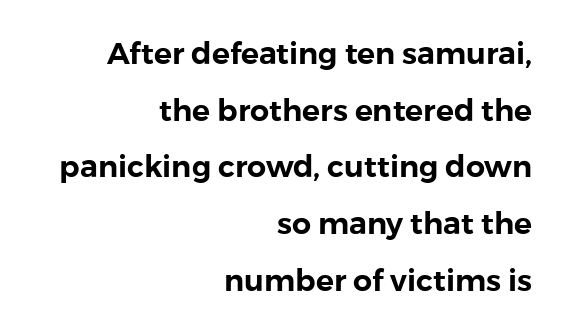
This is sans-serif lettering, the kind often seen on screens and signage. The axis of the letterforms is exactly vertical. A clean baseline with only descenders dipping below it. The typesetter chose a ragged-left arrangement here. Honestly, the letter spacing is just normal — you wouldn't notice it.
